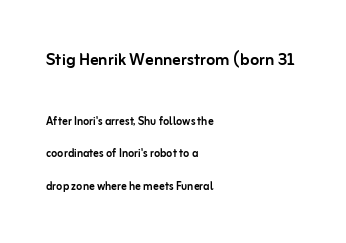
{"italic": "no", "underline": "no", "align": "left", "line_spacing": "loose", "line_spacing_ratio": 2.33, "letter_spacing": "normal", "letter_spacing_em": 0.0, "larger_block": "first", "size_ratio": 1.5, "glyph_px": 21}
